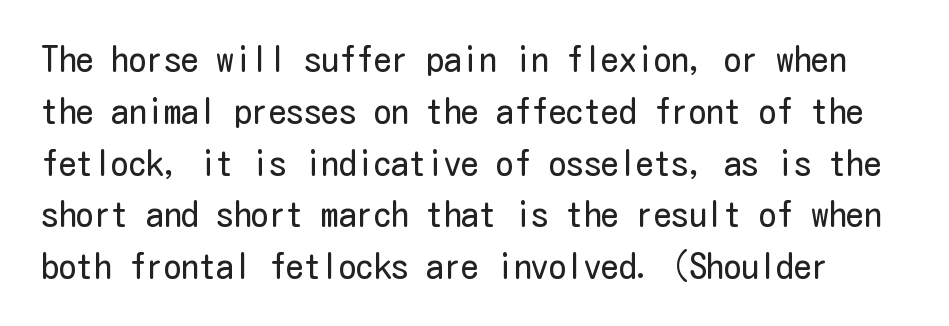
{"serif": "no", "italic": "no", "bold": "no", "weight": "regular", "width": "condensed", "stroke_contrast": "low", "x_height": "medium", "underline": "no", "line_spacing": "normal", "line_spacing_ratio": 1.48, "letter_spacing": "normal", "letter_spacing_em": 0.0, "glyph_px": 35}
